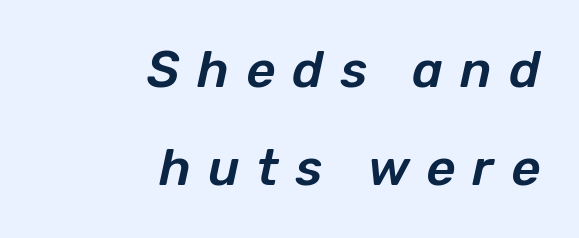
Does the leading feel generous? Absolutely, it's lavish. Compared with typical body copy, the letter spacing here is much looser. The passage shown is typed in a proportional face where columns would drift. Descender tails drop into unmarked territory.
